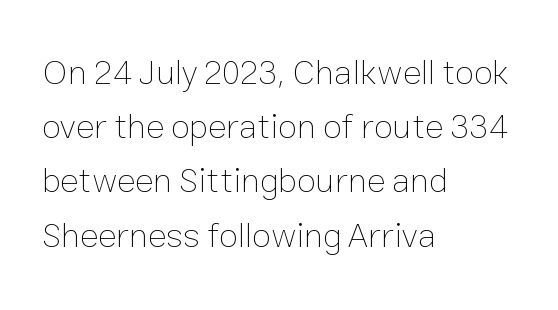
Q: Is the text bold? A: No.
Q: Is the text italic (slanted)? A: No, it is upright.
Q: Is the text underlined? A: No.
Q: How is the paragraph aligned? A: Left-aligned.
Q: Is the spacing between letters normal or unusually wide? A: Normal.
Q: Is the spacing between lines tight, normal or loose? A: Normal.
Q: Width (condensed, normal, or wide)? A: Normal.
Q: Stroke contrast? A: Low.
Q: x-height? A: Medium.
Q: Monospaced? A: No.
